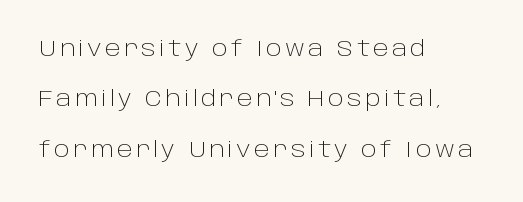
Q: Is the text bold? A: No.
Q: Is the text italic (slanted)? A: No, it is upright.
Q: Is the text underlined? A: No.
Q: How is the paragraph aligned? A: Left-aligned.
Q: Is the spacing between lines tight, normal or loose? A: Loose.
